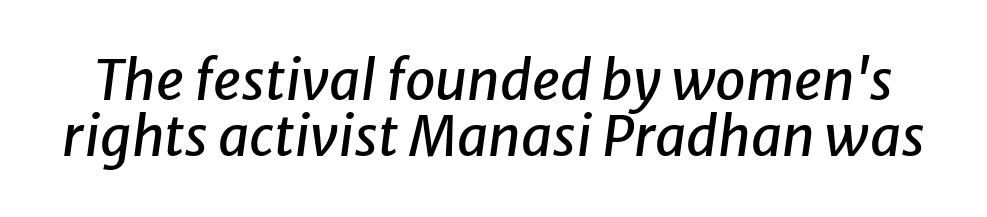
The font's italic variant was chosen for this text. Here the glyphs are tracked normally, forming tight word shapes. You could not count columns in this text — the font is proportionally spaced. Check under the words: just untouched page.
